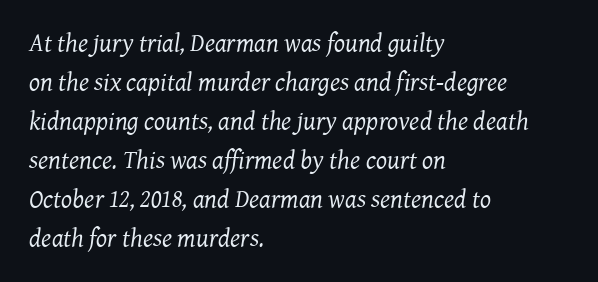
This block has exactly the height ordinary leading produces. Reading down the block, your eye returns to a fixed left position each line. Tall strokes in this sample are angled rather than plumb. No chunkiness to these letters — they're not bold. Between one letter and the next there's only the usual sliver of space.
